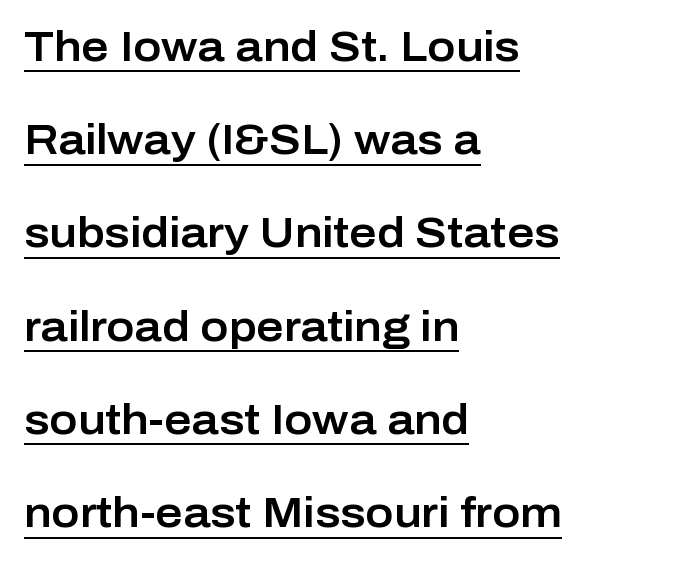
Q: Is the text italic (slanted)? A: No, it is upright.
Q: Is the typeface a serif or a sans-serif typeface? A: Sans-serif.
Q: Is the text underlined? A: Yes.
Q: How is the paragraph aligned? A: Left-aligned.
Q: Is the spacing between letters normal or unusually wide? A: Normal.
Q: Is the spacing between lines tight, normal or loose? A: Loose.
Q: Width (condensed, normal, or wide)? A: Normal.
Q: Stroke contrast? A: Low.
Q: x-height? A: Medium.
Q: Monospaced? A: No.
